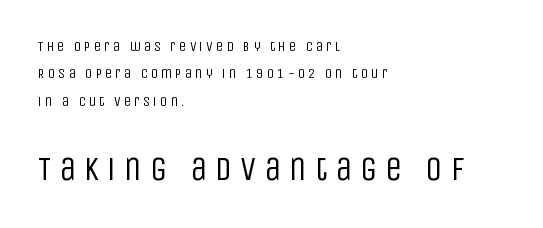
{"serif": "no", "italic": "no", "bold": "no", "weight": "regular", "width": "condensed", "stroke_contrast": "low", "x_height": "large", "monospaced": "no", "underline": "no", "align": "left", "line_spacing": "loose", "line_spacing_ratio": 1.96, "letter_spacing": "wide", "letter_spacing_em": 0.23, "larger_block": "second", "size_ratio": 2.43, "glyph_px": 34}
